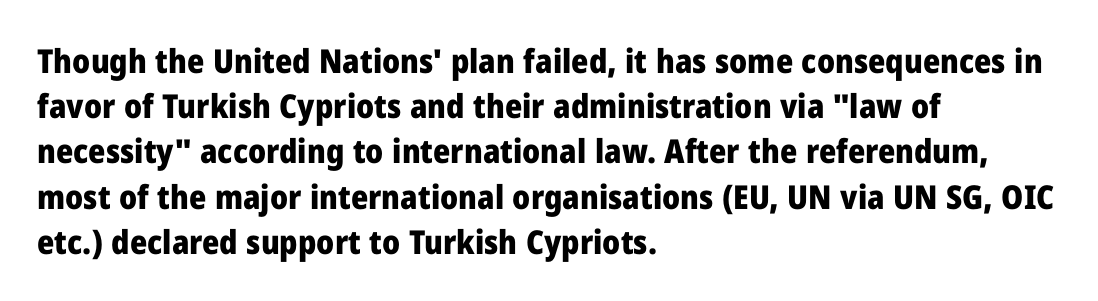
The horizontal fit of the characters is conventional and even. The line-height multiplier appears to be the usual default. Underline: absent. Spacing verdict: proportional, widths tailored to each character.
